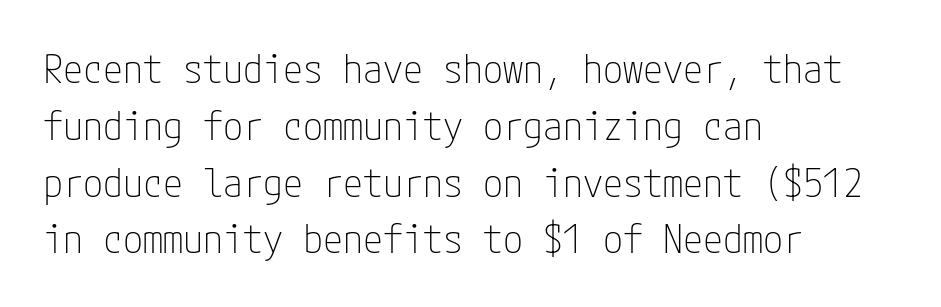
{"serif": "no", "italic": "no", "bold": "no", "weight": "thin", "width": "condensed", "stroke_contrast": "low", "x_height": "medium", "underline": "no", "align": "left", "line_spacing": "normal", "line_spacing_ratio": 1.42, "letter_spacing": "normal", "letter_spacing_em": 0.0, "glyph_px": 40}
